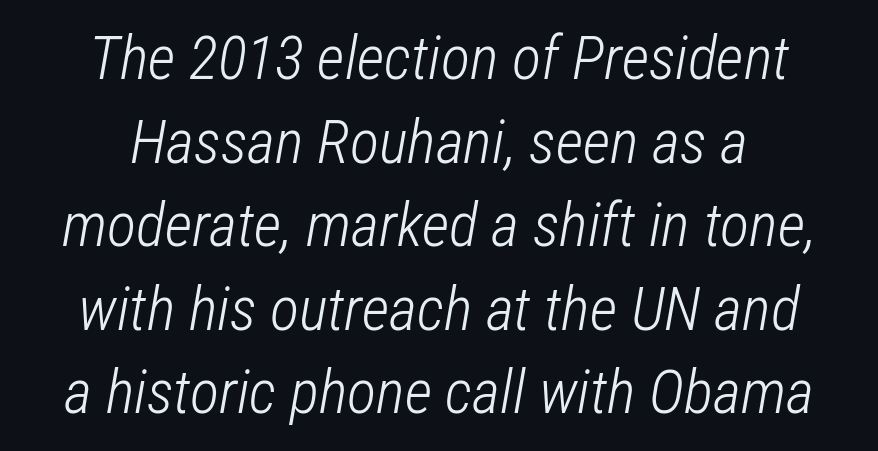
{"italic": "yes", "lean": "right", "slant_degrees": 12, "bold": "no", "weight": "light", "width": "condensed", "stroke_contrast": "low", "x_height": "medium", "monospaced": "no", "underline": "no", "align": "center", "line_spacing": "normal", "line_spacing_ratio": 1.37, "letter_spacing": "normal", "letter_spacing_em": 0.0, "glyph_px": 61}
